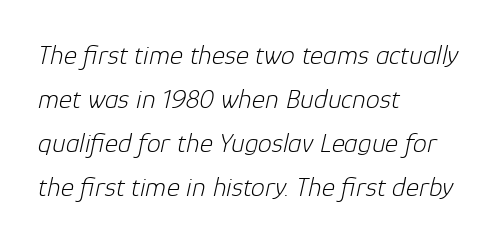
Q: Is the text bold? A: No.
Q: Is the text italic (slanted)? A: Yes, it leans right by about 12 degrees.
Q: Is the text underlined? A: No.
Q: How is the paragraph aligned? A: Left-aligned.
Q: Is the spacing between letters normal or unusually wide? A: Normal.
Q: Is the spacing between lines tight, normal or loose? A: Normal.
Q: Width (condensed, normal, or wide)? A: Normal.
Q: Stroke contrast? A: Low.
Q: x-height? A: Medium.
Q: Monospaced? A: No.
